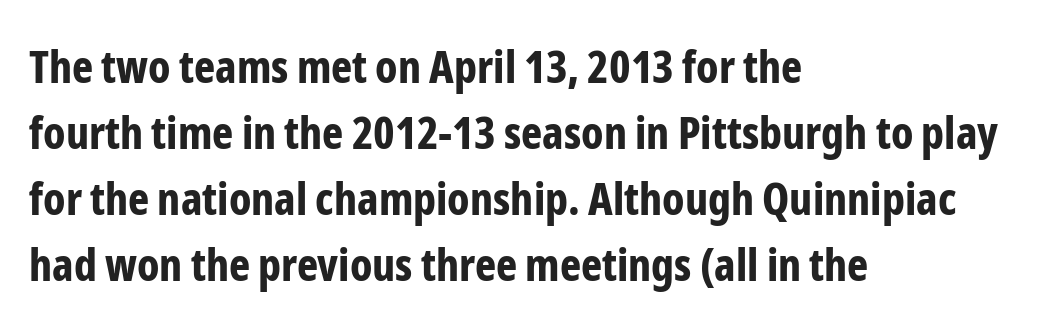
The type sits square on the baseline with zero lean. Compared with an ordinary text face, these strokes are far heavier — a full bold. Each letter keeps its own natural width here, so spacing adapts to shape. This sample uses plain, unmodified letter spacing. These lines are set flush left with a ragged right edge. Vertical spacing — default.
